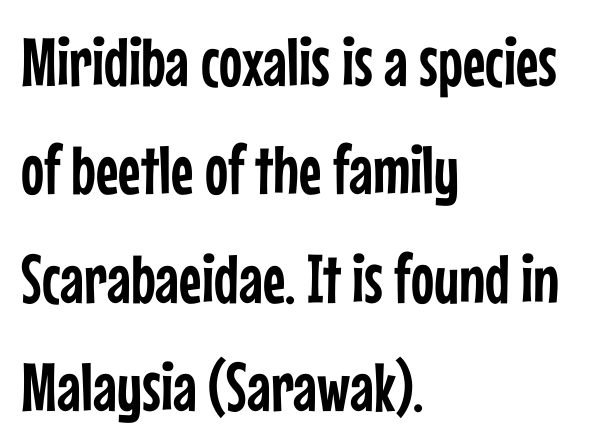
No word sits above an underline. Is there much room between lines? A standard amount, neither cramped nor airy. The paragraph shown leans on its left margin. Here the designer chose a conventional face with non-uniform glyph widths.
